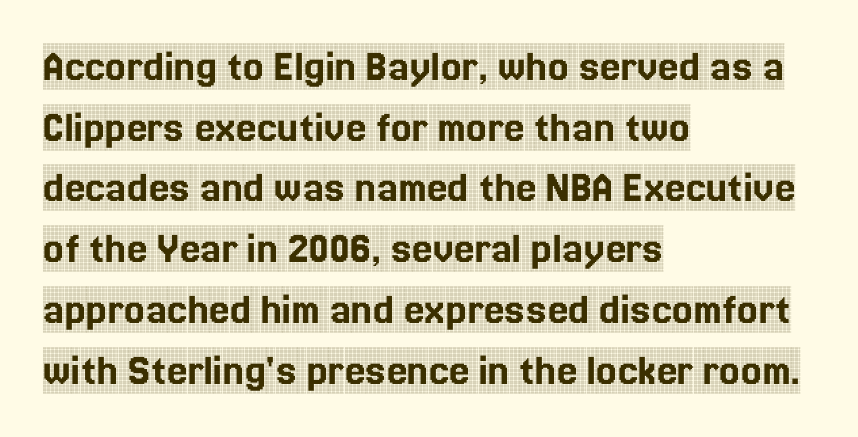
Q: Is the text italic (slanted)? A: No, it is upright.
Q: Is the typeface a serif or a sans-serif typeface? A: Serif.
Q: Is the text underlined? A: No.
Q: How is the paragraph aligned? A: Left-aligned.
Q: Is the spacing between letters normal or unusually wide? A: Normal.
Q: Is the spacing between lines tight, normal or loose? A: Normal.
Q: Width (condensed, normal, or wide)? A: Condensed.
Q: x-height? A: Large.
Q: Monospaced? A: No.
